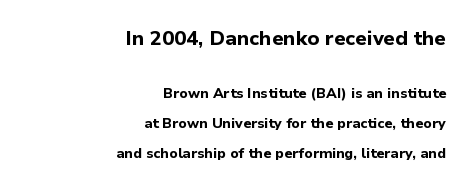
The image shows 20 px bold type, upright; set right-aligned, loose line spacing (2.14x), normal letter spacing, not underlined; the first (top) block is 1.43x larger.
